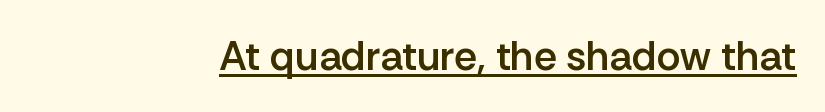
Italic? Not at all — the glyphs are vertical. Between one letter and the next there's only the usual sliver of space. The rendering uses natural spacing where letterforms have individual widths. Looks like someone drew a line under every word here. The typesetting leans somewhat heavy: a semibold.
